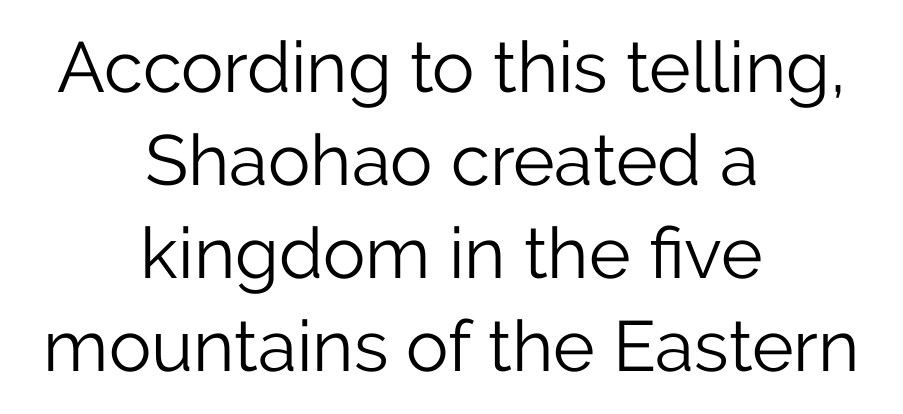
The image shows 71 px light sans-serif type, upright; set centered, normal line spacing (1.31x), normal letter spacing, not underlined; low stroke contrast and a medium x-height.
